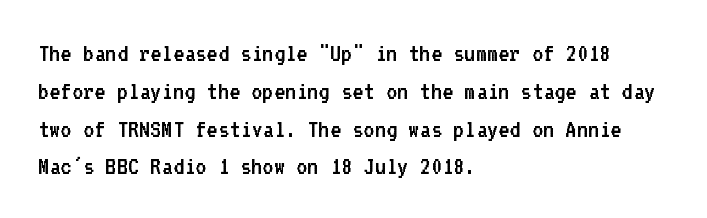
The image shows 27 px text type, upright; set left-aligned, normal line spacing (1.4x), normal letter spacing, not underlined.
